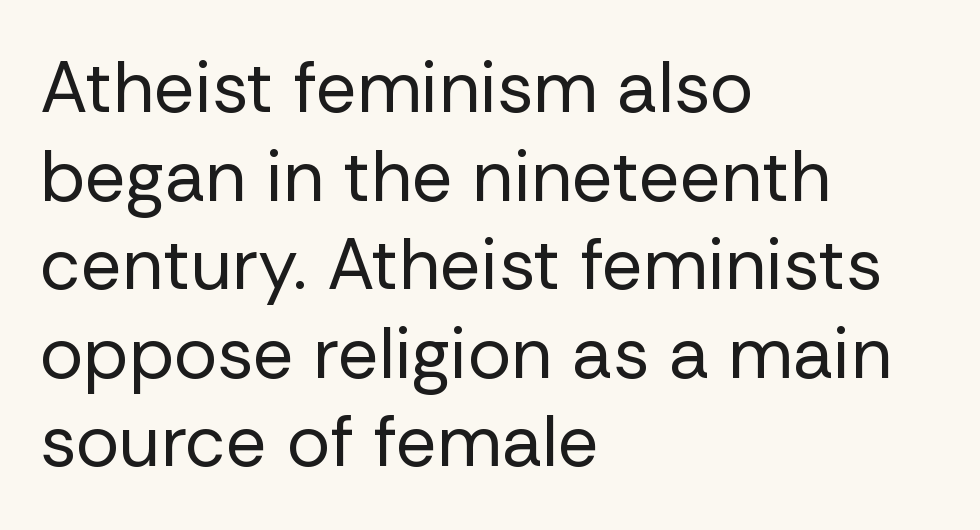
The rendering anchors every line to the left-hand side. You could not count columns in this text — the font is proportionally spaced. Tracking here is standard; glyphs follow each other at the usual distance. The cut favours lightness, reaching ordinary text weight at its darkest. Does the lettering tilt? It doesn't — this is upright. The glyphs are unaccompanied by any horizontal stroke below them.
